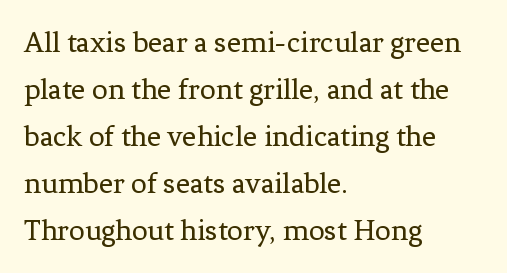
Letterform terminals end in serifs throughout the passage. Leading matches the norm, producing a regular column. Characters remain perfectly vertical along every line. If you drew a ruler down the left edge, every line would touch it. Observe the ordinary spacing: letters are neighbours, not strangers.
